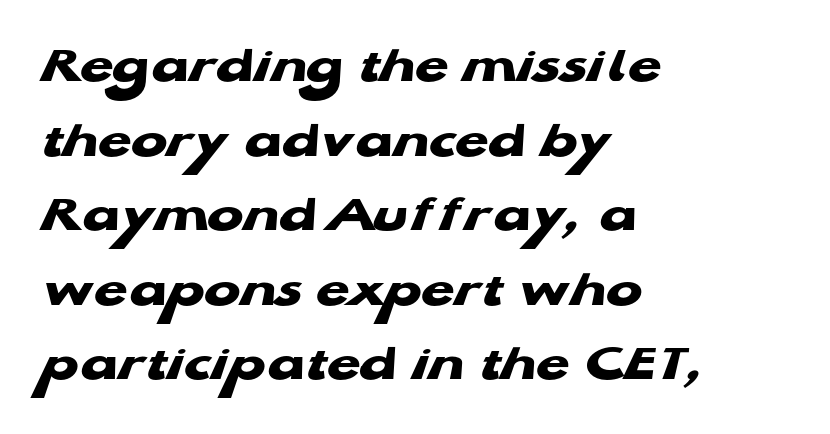
The image shows 54 px heavy, wide sans-serif type; set left-aligned, normal line spacing (1.38x), normal letter spacing, not underlined; low stroke contrast and a medium x-height.
